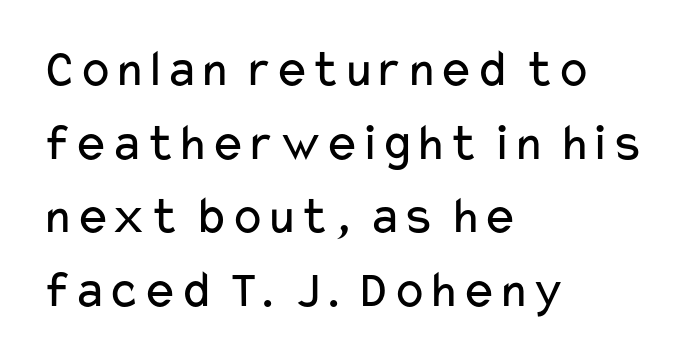
{"serif": "no", "italic": "no", "bold": "no", "weight": "regular", "width": "wide", "stroke_contrast": "low", "x_height": "medium", "monospaced": "no", "underline": "no", "align": "left", "line_spacing": "normal", "line_spacing_ratio": 1.39, "letter_spacing": "normal", "letter_spacing_em": 0.0, "glyph_px": 53}
